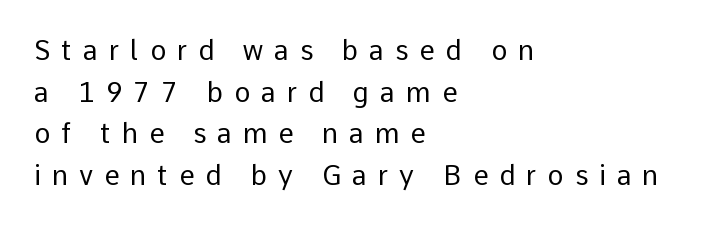
The image shows 27 px text type, upright; set left-aligned, normal line spacing (1.54x), unusually wide letter spacing (+0.41 em), not underlined.
